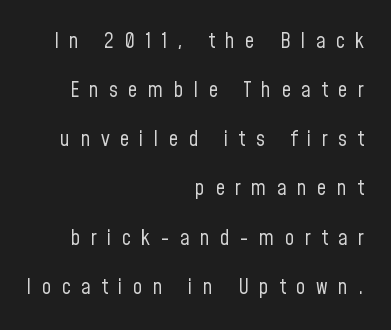
The image shows 21 px text type, upright; set right-aligned, loose line spacing (2.34x), unusually wide letter spacing (+0.49 em), not underlined.
